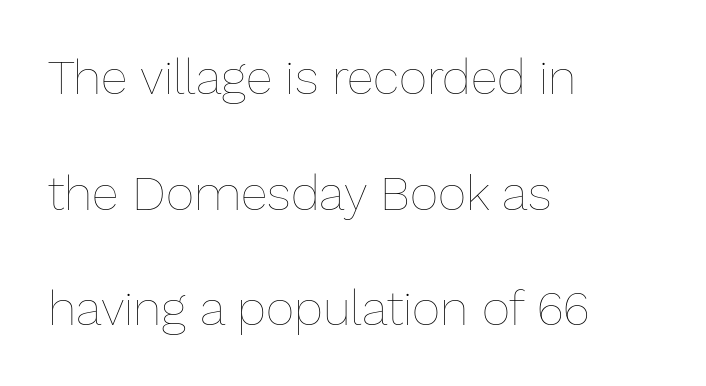
{"italic": "no", "bold": "no", "weight": "thin", "width": "normal", "stroke_contrast": "low", "x_height": "medium", "monospaced": "no", "underline": "no", "align": "left", "line_spacing": "loose", "line_spacing_ratio": 2.36, "letter_spacing": "normal", "letter_spacing_em": 0.0, "glyph_px": 49}
